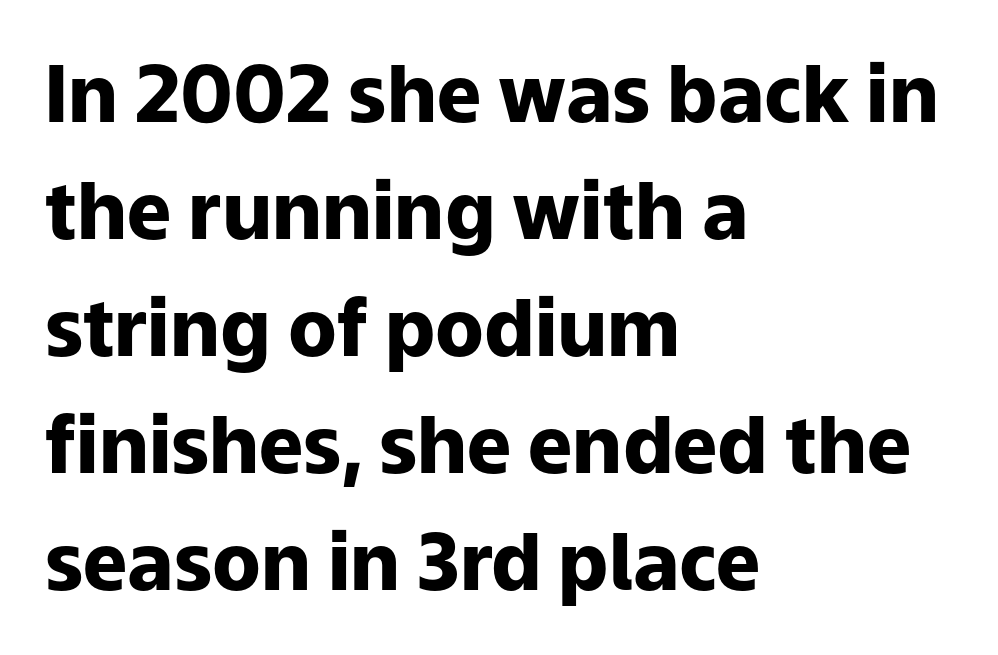
The image shows 79 px heavy sans-serif type, upright; set left-aligned, normal line spacing (1.48x), normal letter spacing, not underlined; low stroke contrast and a medium x-height.
